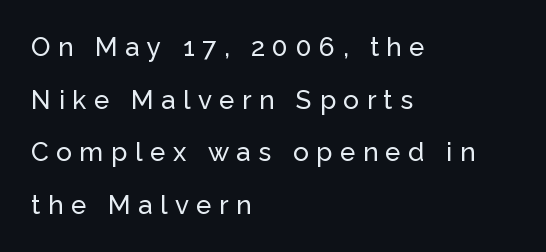
Display-style spreading of the glyphs; the letterfit is very open. Alignment: flush left. Italic? Not at all — the glyphs are vertical. The specimen omits any rule beneath the text block's lines. You could fit nearly another row in the gap between these rows.
